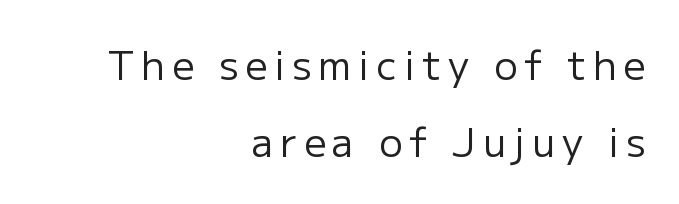
Q: Is the text bold? A: No.
Q: Is the text italic (slanted)? A: No, it is upright.
Q: Is the typeface a serif or a sans-serif typeface? A: Sans-serif.
Q: Is the text underlined? A: No.
Q: How is the paragraph aligned? A: Right-aligned.
Q: Is the spacing between lines tight, normal or loose? A: Loose.
Q: Width (condensed, normal, or wide)? A: Normal.
Q: Stroke contrast? A: Low.
Q: x-height? A: Medium.
Q: Monospaced? A: No.
